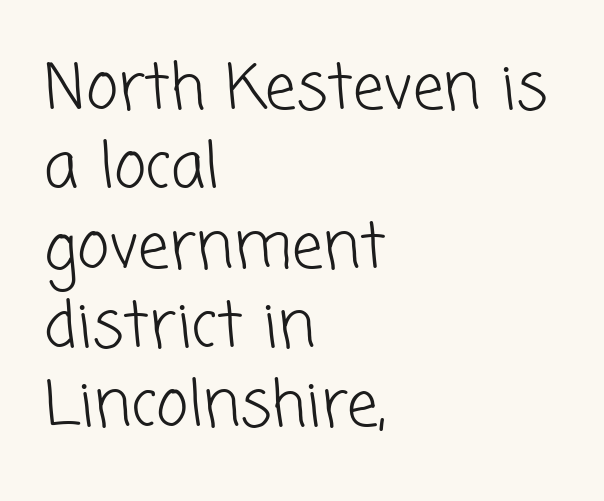
What kind of face is this? One without serifs — a sans. You could not count columns in this text — the font is proportionally spaced. The passage shown stacks its lines at a standard gap. Visually the block forms a straight wall on the left and a jagged coastline on the right. Does extra space separate the letters? No, they use regular spacing. Stem width sits at or under what a default text font uses.
